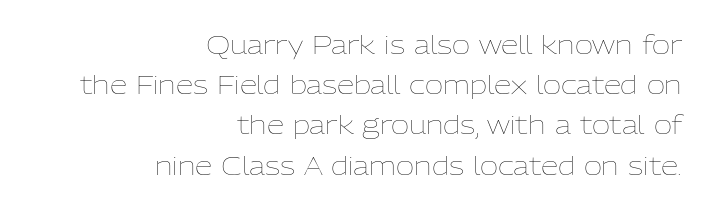
Q: Is the text bold? A: No.
Q: Is the text italic (slanted)? A: No, it is upright.
Q: Is the text underlined? A: No.
Q: How is the paragraph aligned? A: Right-aligned.
Q: Is the spacing between letters normal or unusually wide? A: Normal.
Q: Is the spacing between lines tight, normal or loose? A: Normal.
